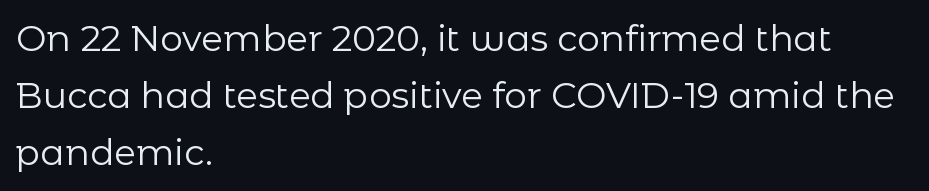
Q: Is the text bold? A: No.
Q: Is the text italic (slanted)? A: No, it is upright.
Q: Is the typeface a serif or a sans-serif typeface? A: Sans-serif.
Q: Is the text underlined? A: No.
Q: How is the paragraph aligned? A: Left-aligned.
Q: Is the spacing between letters normal or unusually wide? A: Normal.
Q: Is the spacing between lines tight, normal or loose? A: Normal.
Q: Width (condensed, normal, or wide)? A: Normal.
Q: Stroke contrast? A: Low.
Q: x-height? A: Medium.
Q: Monospaced? A: No.
